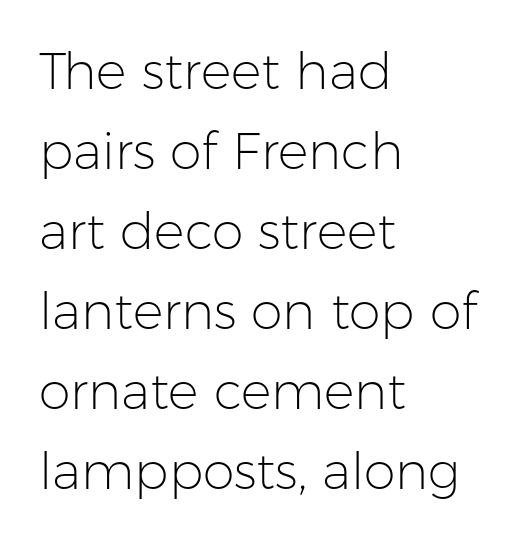
No feet cap the strokes, marking this as sans-serif type. These lines sit exactly where default settings would place them. Compared with typical body copy, the letter spacing here is the same. Do the characters align in a grid? No, the font is proportional. Weight class: somewhere from thin through regular. Notice how the passage keeps a crisp vertical edge on the left only.
